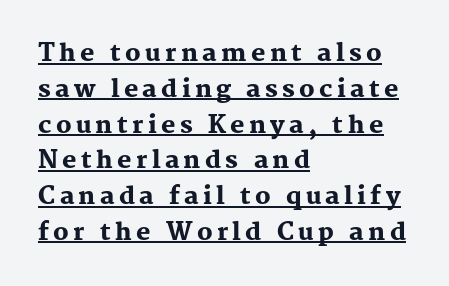
The image shows 24 px bold type, upright; set left-aligned, normal line spacing (1.49x), underlined.
